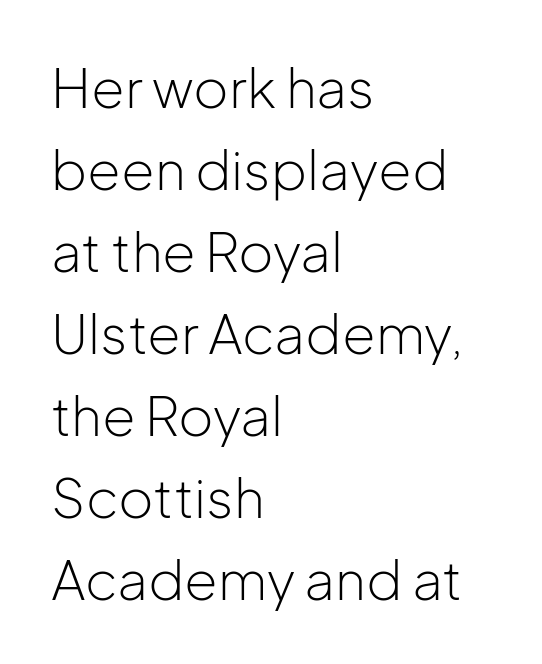
The image shows 54 px light sans-serif type, upright; set left-aligned, normal line spacing (1.52x), normal letter spacing, not underlined; low stroke contrast and a medium x-height.
